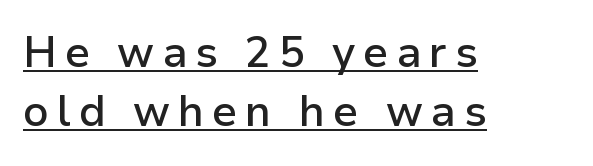
The image shows 43 px semibold sans-serif type, upright; set left-aligned, normal line spacing (1.38x), underlined; low stroke contrast and a medium x-height.
